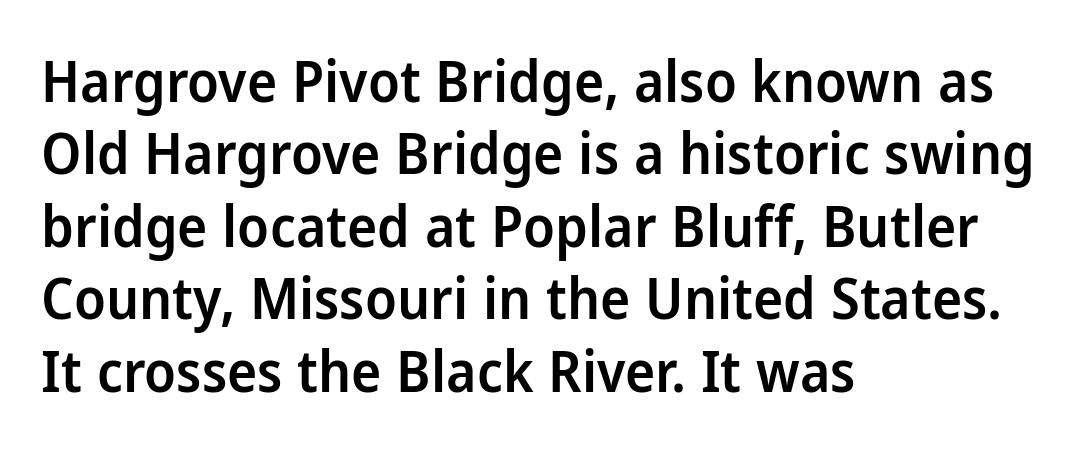
Q: Is the text bold? A: Semi-bold.
Q: Is the text italic (slanted)? A: No, it is upright.
Q: Is the typeface a serif or a sans-serif typeface? A: Sans-serif.
Q: Is the text underlined? A: No.
Q: How is the paragraph aligned? A: Left-aligned.
Q: Is the spacing between letters normal or unusually wide? A: Normal.
Q: Is the spacing between lines tight, normal or loose? A: Normal.
Q: Width (condensed, normal, or wide)? A: Normal.
Q: Stroke contrast? A: Low.
Q: x-height? A: Medium.
Q: Monospaced? A: No.
